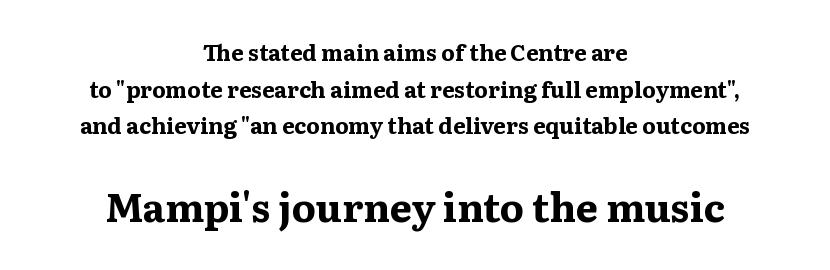
Summary of weight: heavy, a full bold. There is no visible air inserted between adjacent glyphs. The whitespace from short lines is split evenly between both sides. The leading is moderate, giving the passage an even texture. Quick note: not italic, upright.
